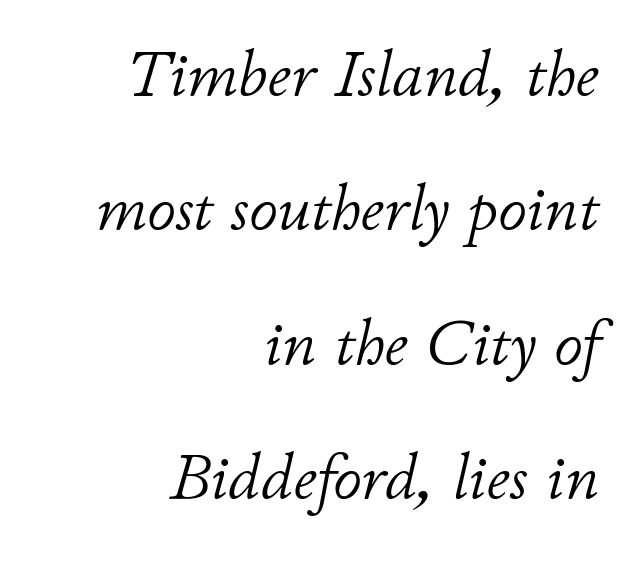
The image shows 64 px light type, italic (leaning right); set right-aligned, loose line spacing (2.1x), normal letter spacing, not underlined; low stroke contrast and a small x-height.
